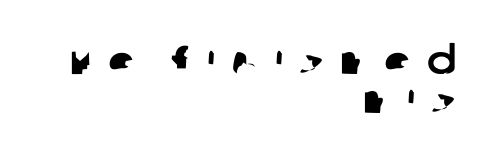
The image shows 39 px sans-serif type; set right-aligned, tight line spacing (0.99x), unusually wide letter spacing (+0.42 em), not underlined; low stroke contrast and a large x-height.
